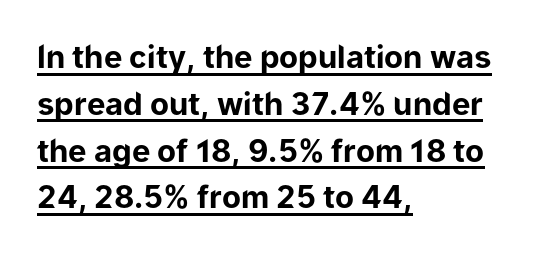
This rendering uses left alignment, leaving the right contour irregular. You could not count columns in this text — the font is proportionally spaced. Each new line begins a customary step beneath the previous one. There is no visible air inserted between adjacent glyphs. The rendered words wear a rule along their underside. The designer went with a sans here, leaving each stem footless.
